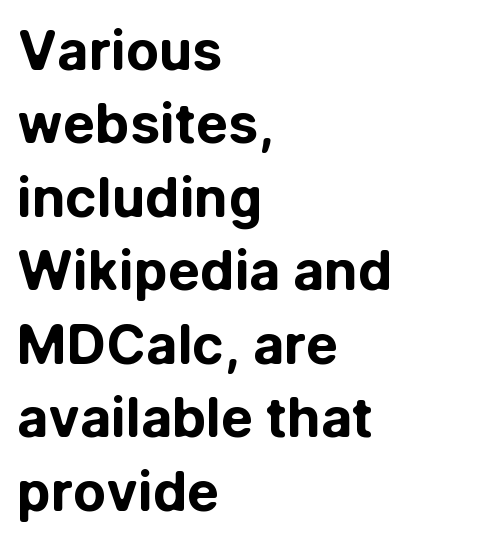
Q: Is the text bold? A: Yes.
Q: Is the text italic (slanted)? A: No, it is upright.
Q: Is the typeface a serif or a sans-serif typeface? A: Sans-serif.
Q: Is the text underlined? A: No.
Q: How is the paragraph aligned? A: Left-aligned.
Q: Is the spacing between letters normal or unusually wide? A: Normal.
Q: Is the spacing between lines tight, normal or loose? A: Normal.
Q: Width (condensed, normal, or wide)? A: Normal.
Q: Stroke contrast? A: Low.
Q: x-height? A: Medium.
Q: Monospaced? A: No.
